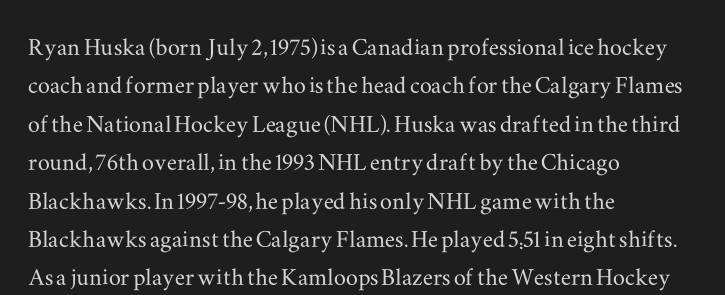
Q: Is the text italic (slanted)? A: No, it is upright.
Q: Is the typeface a serif or a sans-serif typeface? A: Serif.
Q: Is the text underlined? A: No.
Q: How is the paragraph aligned? A: Left-aligned.
Q: Is the spacing between letters normal or unusually wide? A: Normal.
Q: Is the spacing between lines tight, normal or loose? A: Normal.
Q: Width (condensed, normal, or wide)? A: Wide.
Q: Stroke contrast? A: Medium.
Q: x-height? A: Small.
Q: Monospaced? A: No.
